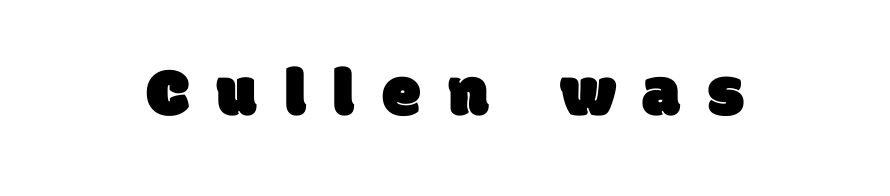
One-word summary of the alignment: center. The designer went with a sans here, leaving each stem footless. Varying glyph widths throughout — classic text-font behaviour. Glyph-to-glyph distance is far greater than everyday printed text. No word sits above an underline.
